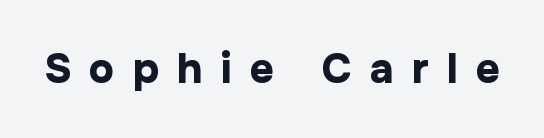
The image shows 42 px bold sans-serif type, upright; set unusually wide letter spacing (+0.43 em), not underlined; low stroke contrast and a medium x-height.
